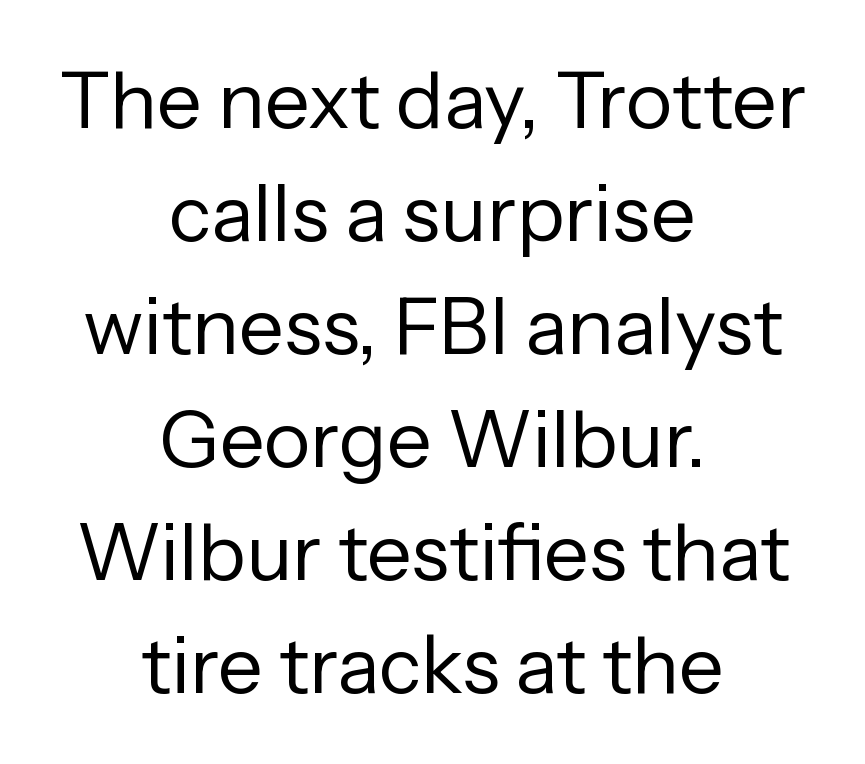
{"serif": "no", "italic": "no", "bold": "no", "weight": "regular", "width": "normal", "stroke_contrast": "low", "x_height": "medium", "monospaced": "no", "underline": "no", "align": "center", "line_spacing": "normal", "line_spacing_ratio": 1.43, "letter_spacing": "normal", "letter_spacing_em": 0.0, "glyph_px": 79}
